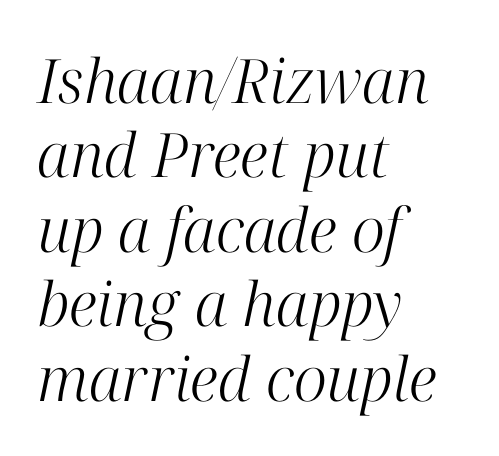
The image shows 61 px light serif type, italic (leaning right); set left-aligned, line spacing 1.22x, normal letter spacing, not underlined; high stroke contrast and a medium x-height.
